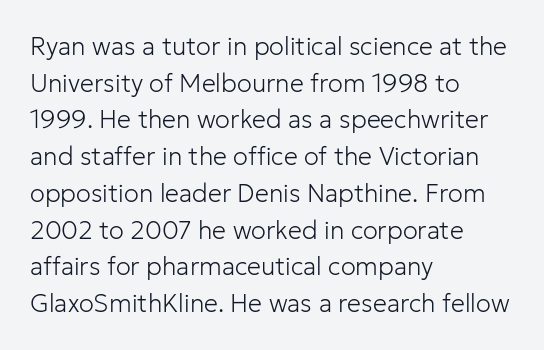
{"italic": "no", "bold": "no", "underline": "no", "align": "left", "line_spacing": "normal", "line_spacing_ratio": 1.47, "letter_spacing": "normal", "letter_spacing_em": 0.0, "glyph_px": 25}
